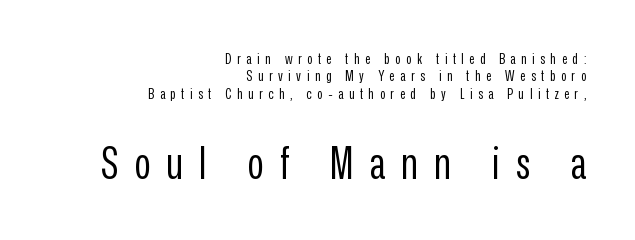
Character widths vary here, with narrow letters taking less room than wide ones. This rendering employs a face without finishing strokes, i.e., a sans-serif. This rendering widens character spacing well past its baseline value. Just letters on the line, the space beneath them empty. The paragraph has a hard right edge and a soft left edge.
